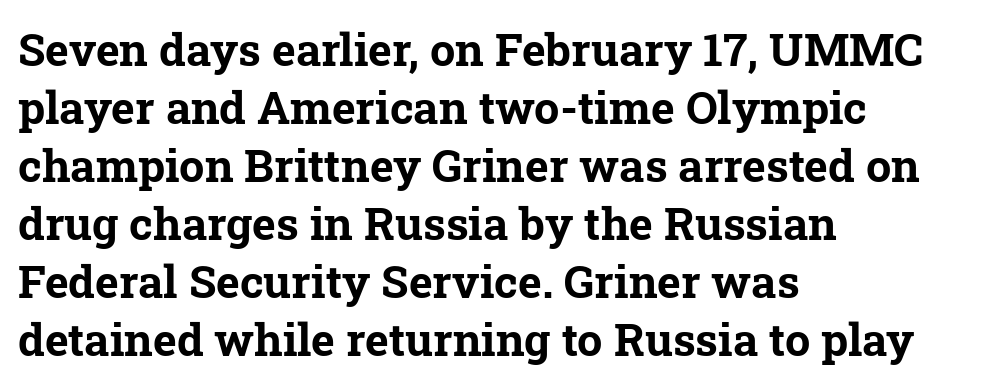
{"serif": "yes", "bold": "yes", "weight": "bold", "width": "normal", "stroke_contrast": "low", "x_height": "medium", "monospaced": "no", "underline": "no", "align": "left", "line_spacing": "normal", "line_spacing_ratio": 1.29, "letter_spacing": "normal", "letter_spacing_em": 0.0, "glyph_px": 45}
